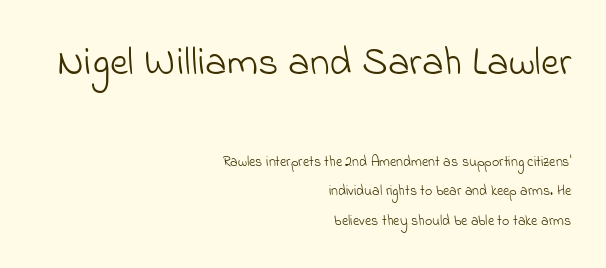
{"serif": "no", "bold": "no", "weight": "light", "width": "normal", "stroke_contrast": "low", "x_height": "small", "monospaced": "no", "underline": "no", "align": "right", "line_spacing": "loose", "line_spacing_ratio": 2.12, "letter_spacing": "normal", "letter_spacing_em": 0.0, "larger_block": "first", "size_ratio": 2.86, "glyph_px": 40}
